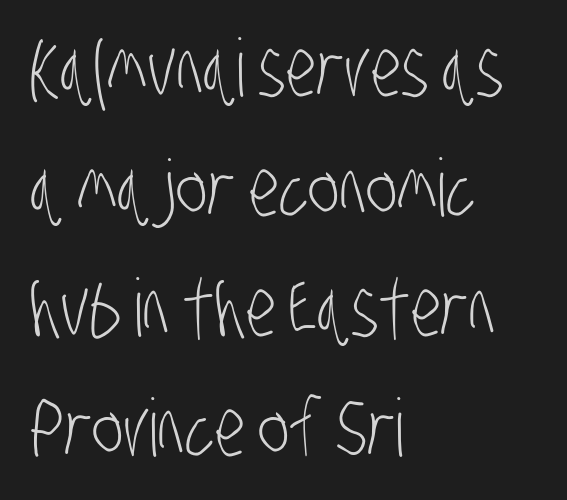
All the whitespace from short lines collects on the right. Nobody touched the tracking dial on this one. This sample has the flowing, uneven cadence of proportional lettering. Serif or sans? Sans — the stroke terminals are bare. The gap between lines stays unmarked. These glyphs show unthickened strokes, regular width or finer.
